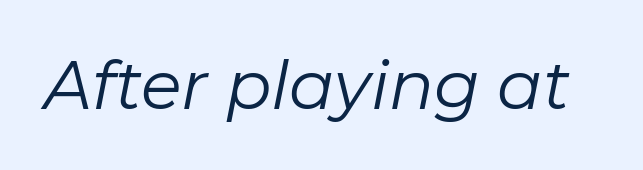
{"italic": "yes", "lean": "right", "slant_degrees": 11, "bold": "no", "weight": "regular", "width": "normal", "stroke_contrast": "low", "x_height": "medium", "monospaced": "no", "underline": "no", "letter_spacing": "normal", "letter_spacing_em": 0.0, "glyph_px": 67}
